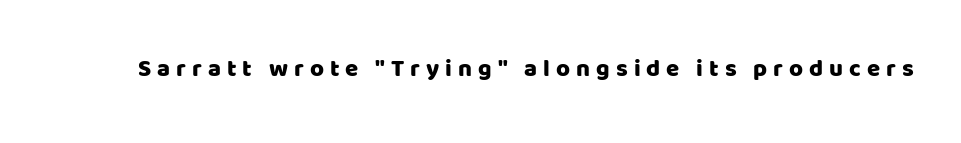
{"italic": "no", "underline": "no", "letter_spacing": "wide", "letter_spacing_em": 0.25, "glyph_px": 24}
